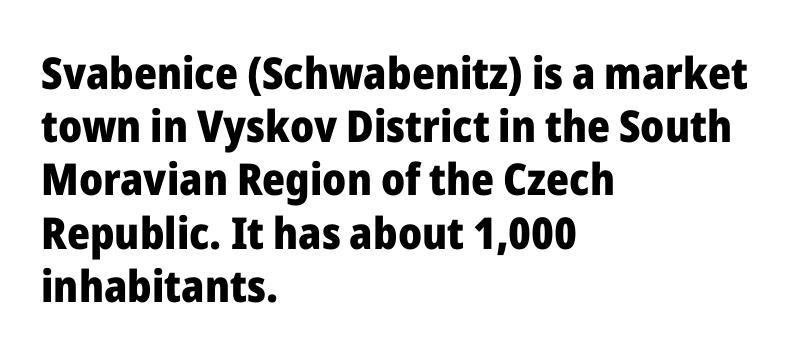
Q: Is the text bold? A: Yes.
Q: Is the text italic (slanted)? A: No, it is upright.
Q: Is the typeface a serif or a sans-serif typeface? A: Sans-serif.
Q: Is the text underlined? A: No.
Q: How is the paragraph aligned? A: Left-aligned.
Q: Is the spacing between letters normal or unusually wide? A: Normal.
Q: Width (condensed, normal, or wide)? A: Normal.
Q: Stroke contrast? A: Low.
Q: x-height? A: Medium.
Q: Monospaced? A: No.
